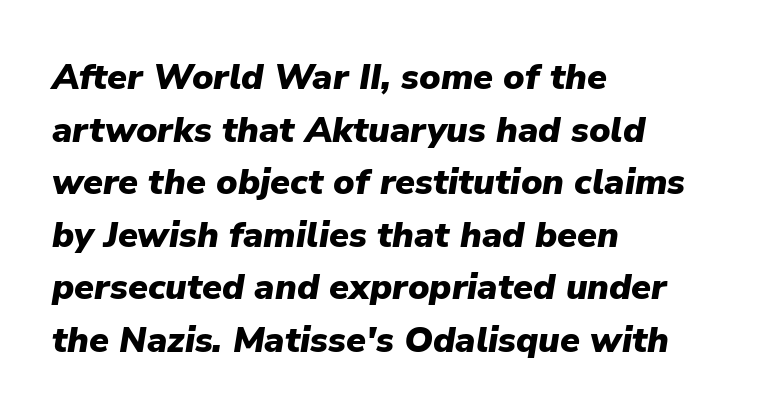
The image shows 36 px heavy type, italic (leaning right); set left-aligned, normal line spacing (1.46x), normal letter spacing, not underlined; low stroke contrast and a medium x-height.
